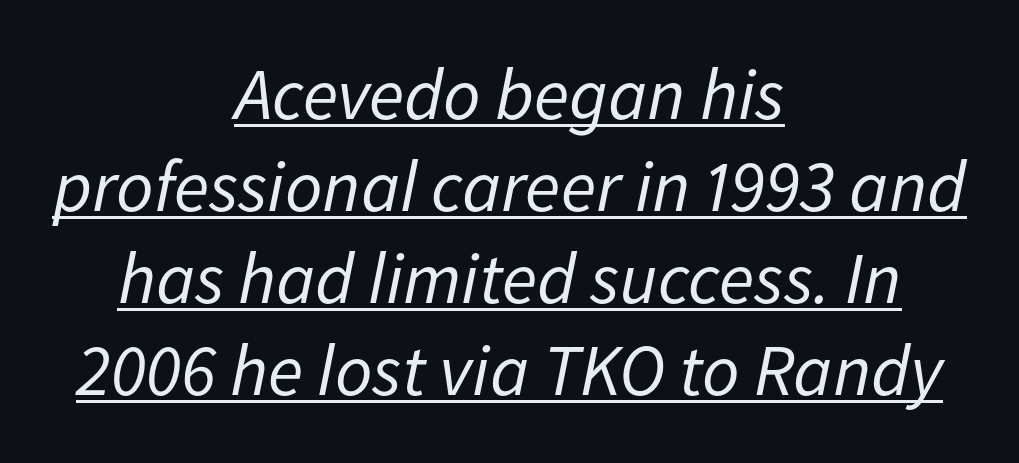
The image shows 73 px regular-weight type, italic (leaning right); set centered, normal line spacing (1.26x), normal letter spacing, underlined; low stroke contrast and a medium x-height.
